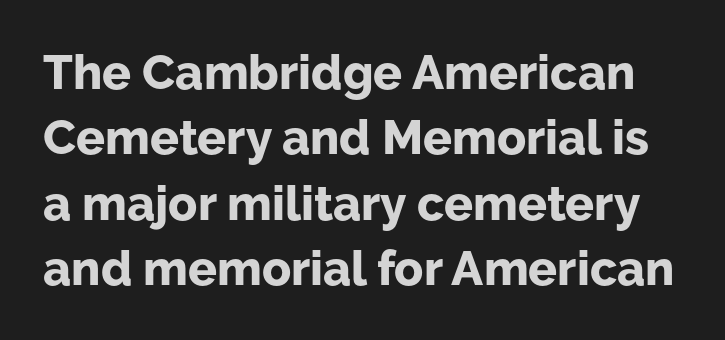
The image shows 48 px bold sans-serif type, upright; set normal line spacing (1.36x), normal letter spacing, not underlined; low stroke contrast and a medium x-height.
